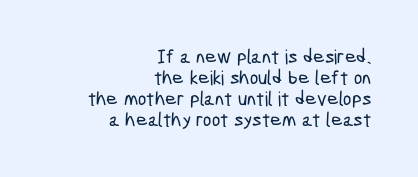
The image shows 20 px text type; set right-aligned, tight line spacing (1.05x), normal letter spacing, not underlined.
